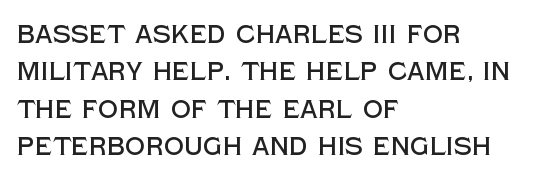
Q: Is the text italic (slanted)? A: No, it is upright.
Q: Is the text underlined? A: No.
Q: How is the paragraph aligned? A: Left-aligned.
Q: Is the spacing between letters normal or unusually wide? A: Normal.
Q: Is the spacing between lines tight, normal or loose? A: Normal.
